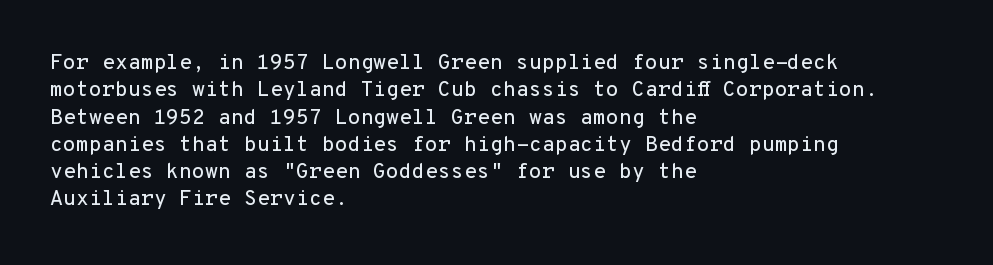
You could call the tracking neutral — neither tight nor loose. Honestly, there is no underline to notice here at all. This is roman type, the default non-slanted kind. Compared with a centered layout, this one pins lines to the left instead. Interline gaps are of average width in this sample.
